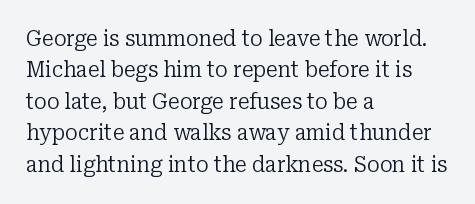
{"italic": "no", "bold": "no", "underline": "no", "align": "left", "line_spacing": "normal", "line_spacing_ratio": 1.5, "letter_spacing": "normal", "letter_spacing_em": 0.0, "glyph_px": 21}
